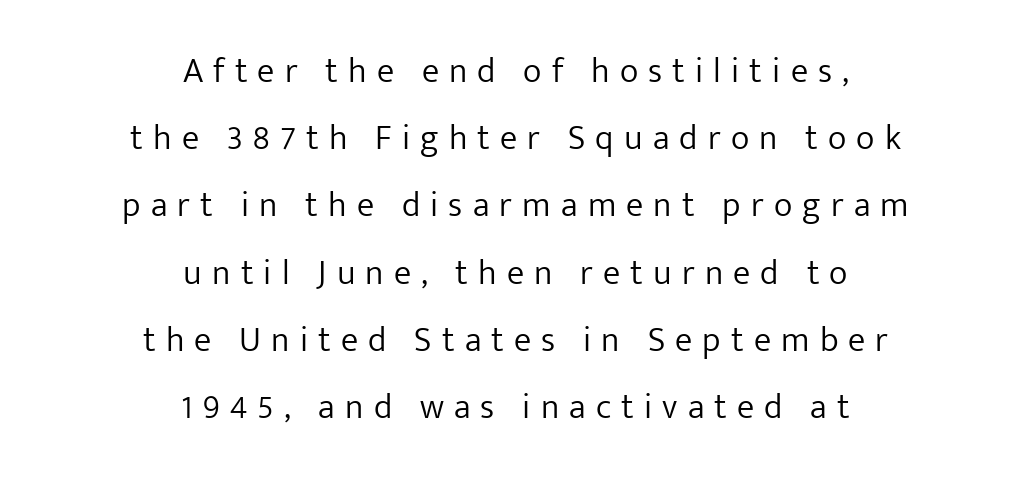
The image shows 35 px light sans-serif type, upright; set centered, loose line spacing (1.92x), unusually wide letter spacing (+0.29 em), not underlined; low stroke contrast and a medium x-height.
